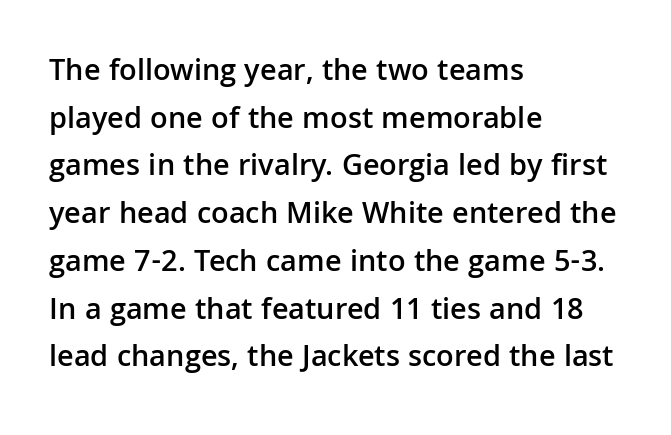
{"serif": "no", "italic": "no", "bold": "semi", "weight": "semibold", "width": "normal", "stroke_contrast": "low", "x_height": "medium", "monospaced": "no", "underline": "no", "align": "left", "line_spacing": "normal", "line_spacing_ratio": 1.54, "letter_spacing": "normal", "letter_spacing_em": 0.0, "glyph_px": 31}
